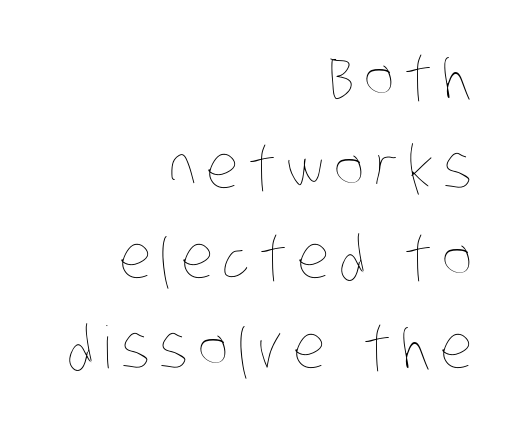
{"bold": "no", "weight": "thin", "width": "condensed", "stroke_contrast": "low", "x_height": "large", "monospaced": "no", "underline": "no", "align": "right", "line_spacing": "normal", "line_spacing_ratio": 1.55, "glyph_px": 58}
